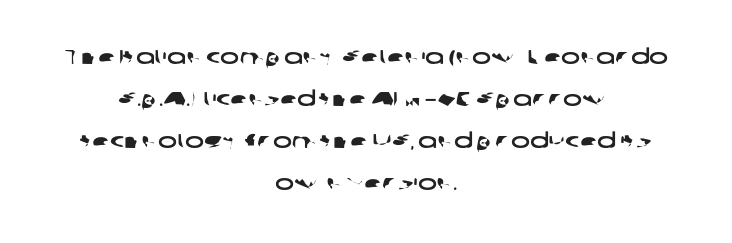
The image shows 20 px text type; set centered, loose line spacing (2.1x), normal letter spacing, not underlined.
